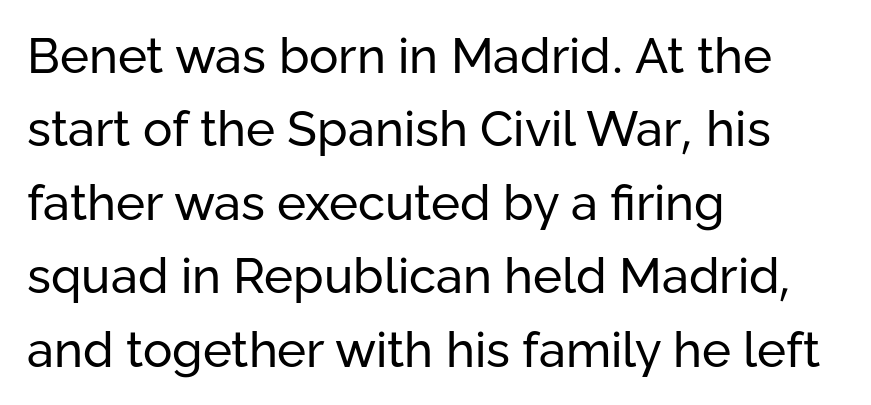
Weight: regular or lighter. The vertical gap from one line to the next is medium. The line texture is even and compact thanks to regular tracking. Observe the absence of serifs on each vertical stroke in this sample. The rendering uses natural spacing where letterforms have individual widths. Quick note: not italic, upright.
